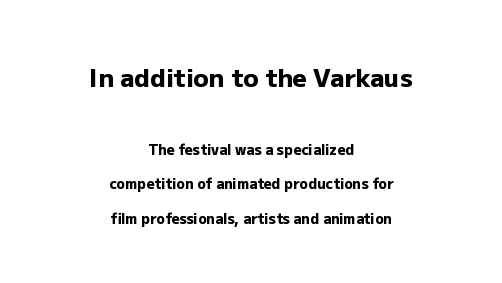
{"italic": "no", "bold": "yes", "underline": "no", "align": "center", "line_spacing": "loose", "line_spacing_ratio": 2.47, "letter_spacing": "normal", "letter_spacing_em": 0.0, "larger_block": "first", "size_ratio": 1.79, "glyph_px": 25}
